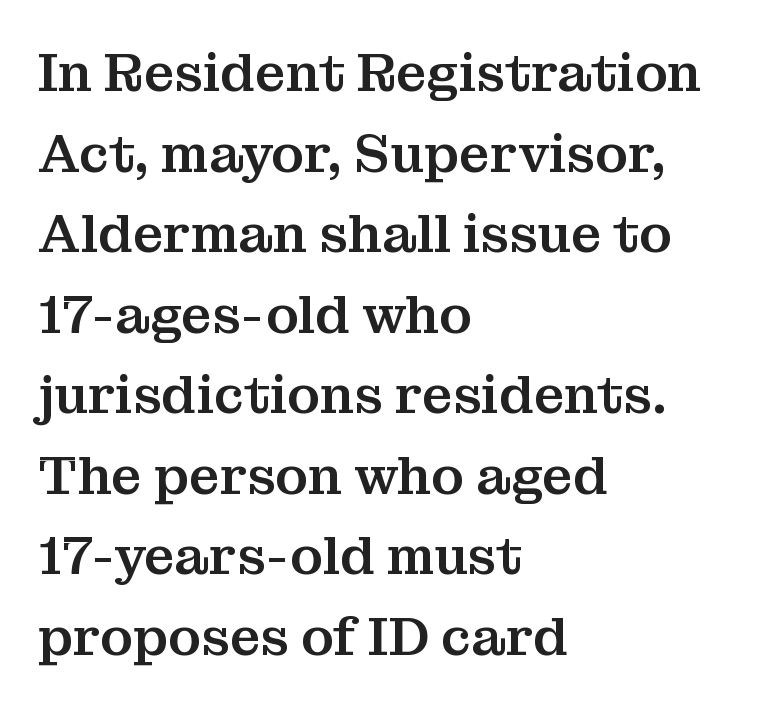
The image shows 53 px serif type, upright; set left-aligned, normal line spacing (1.52x), normal letter spacing, not underlined; medium stroke contrast and a medium x-height.
